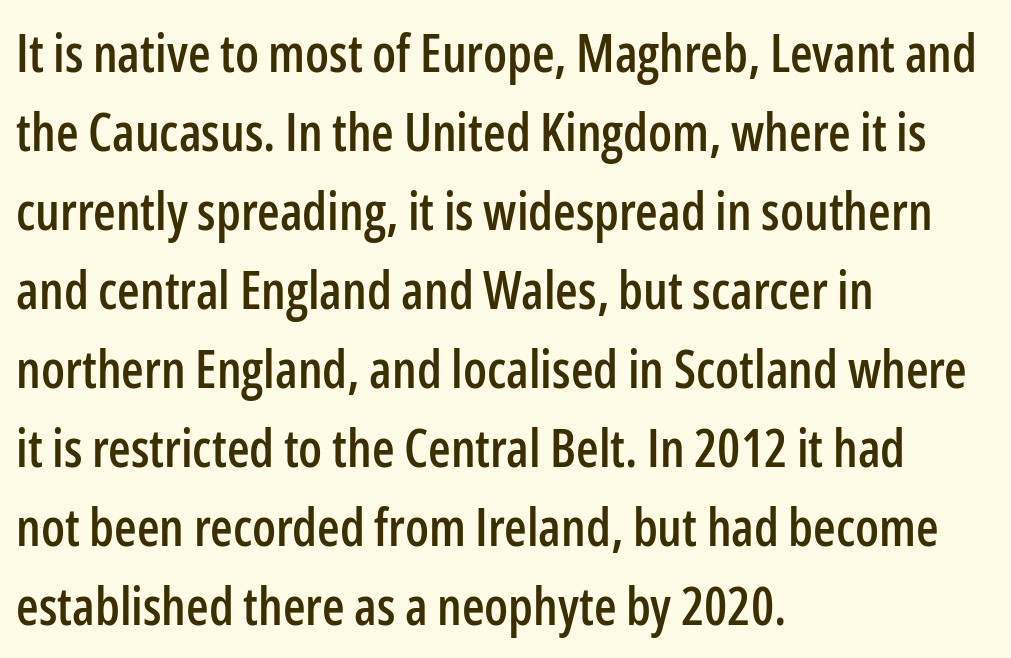
This is the regular roman posture of the typeface. Each letter's strokes conclude bluntly, with no projecting serifs. Students, observe: this is what conventionally led text looks like. The specimen omits any rule beneath the text block's lines. The rendering uses natural spacing where letterforms have individual widths. This rendering leaves character spacing at its baseline value.
